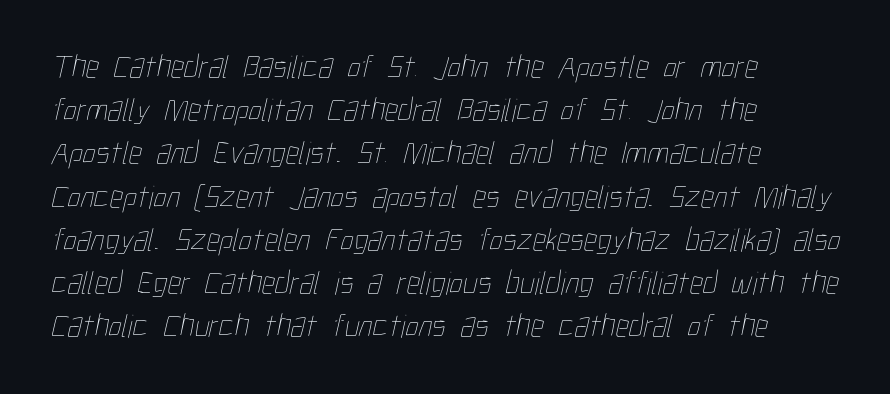
{"bold": "no", "weight": "thin", "width": "condensed", "stroke_contrast": "low", "x_height": "medium", "monospaced": "no", "underline": "no", "align": "left", "line_spacing": "normal", "line_spacing_ratio": 1.31, "letter_spacing": "normal", "letter_spacing_em": 0.0, "glyph_px": 33}
